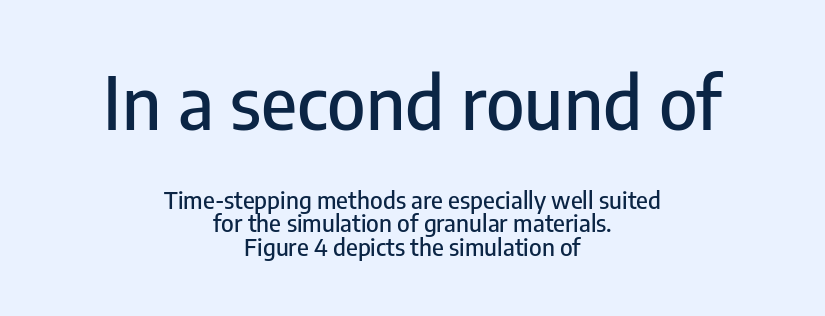
A roman cut, with each character standing at attention. Neither beginnings nor endings align; midpoints do. Notice how descenders almost collide with the ascenders below — that's tight leading. Compared with typical body copy, the letter spacing here is the same. Words float on clear page, feet unadorned. Visually, the top section dominates because its glyphs are scaled up.
